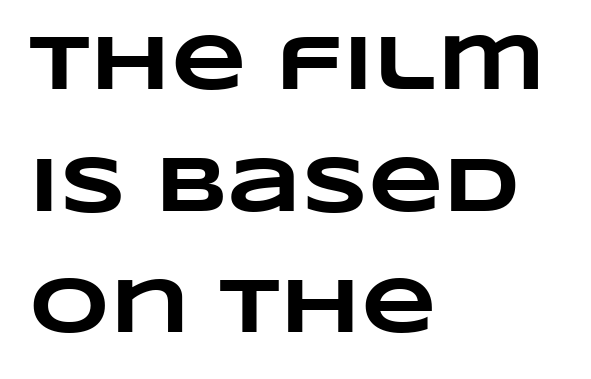
Q: Is the text bold? A: Yes.
Q: Is the text underlined? A: No.
Q: How is the paragraph aligned? A: Left-aligned.
Q: Is the spacing between letters normal or unusually wide? A: Normal.
Q: Is the spacing between lines tight, normal or loose? A: Normal.
Q: Width (condensed, normal, or wide)? A: Wide.
Q: Stroke contrast? A: Low.
Q: x-height? A: Large.
Q: Monospaced? A: No.
